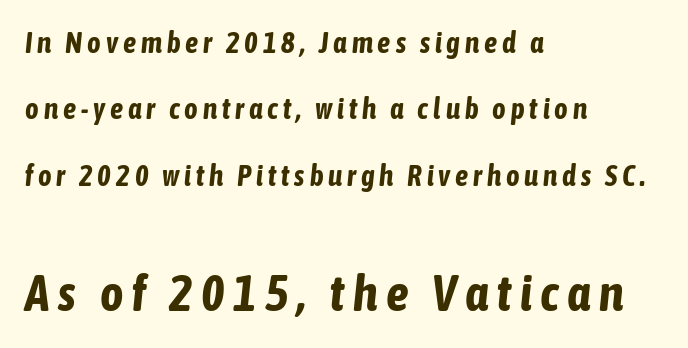
Q: Is the text bold? A: Yes.
Q: Is the text italic (slanted)? A: Yes, it leans right by about 6 degrees.
Q: Is the text underlined? A: No.
Q: How is the paragraph aligned? A: Left-aligned.
Q: Is the spacing between lines tight, normal or loose? A: Loose.
Q: Which block of text is set in a larger size, the first (top) or the second (bottom)? A: The second (bottom) one.
Q: Width (condensed, normal, or wide)? A: Condensed.
Q: Stroke contrast? A: Low.
Q: x-height? A: Medium.
Q: Monospaced? A: No.
